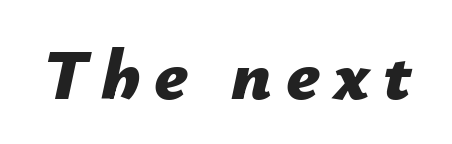
The image shows 71 px bold type, italic (leaning right); set not underlined; low stroke contrast and a medium x-height.
